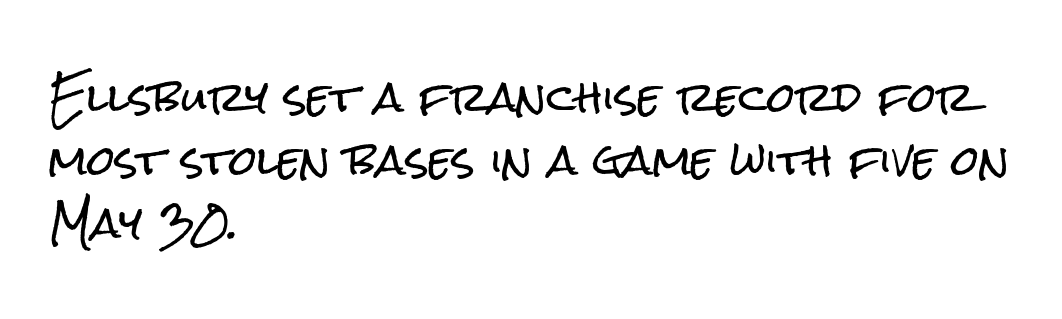
Q: Is the text italic (slanted)? A: No, it is upright.
Q: Is the typeface a serif or a sans-serif typeface? A: Sans-serif.
Q: Is the text underlined? A: No.
Q: How is the paragraph aligned? A: Left-aligned.
Q: Is the spacing between letters normal or unusually wide? A: Normal.
Q: Is the spacing between lines tight, normal or loose? A: Normal.
Q: Width (condensed, normal, or wide)? A: Condensed.
Q: Stroke contrast? A: Low.
Q: x-height? A: Medium.
Q: Monospaced? A: No.
